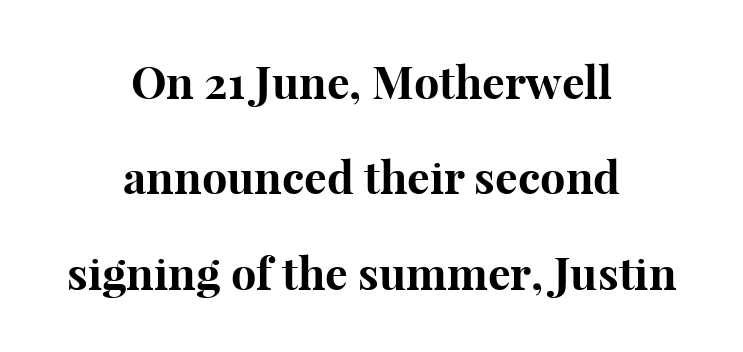
The image shows 45 px bold serif type, upright; set centered, loose line spacing (2.12x), normal letter spacing, not underlined; high stroke contrast and a medium x-height.
